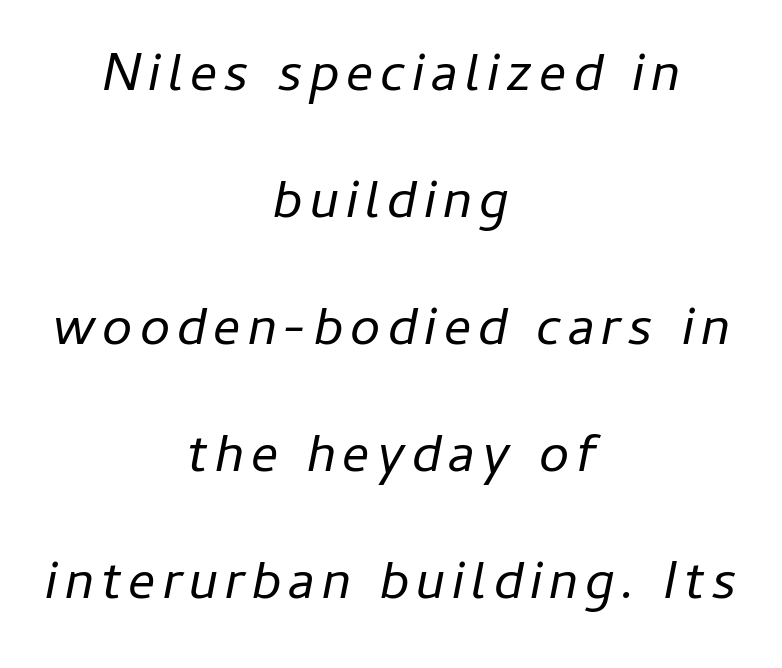
The image shows 54 px regular-weight type, italic (leaning right); set centered, loose line spacing (2.35x), not underlined; low stroke contrast and a medium x-height.
